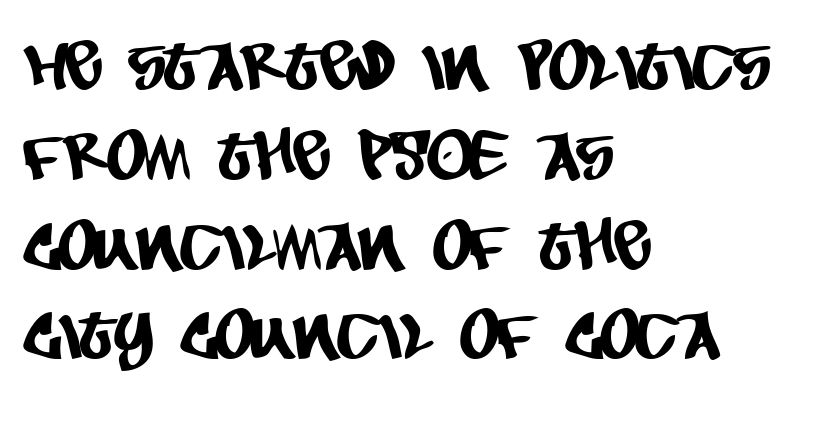
The image shows 68 px condensed sans-serif type; set left-aligned, normal line spacing (1.32x), normal letter spacing, not underlined; low stroke contrast and a large x-height.
